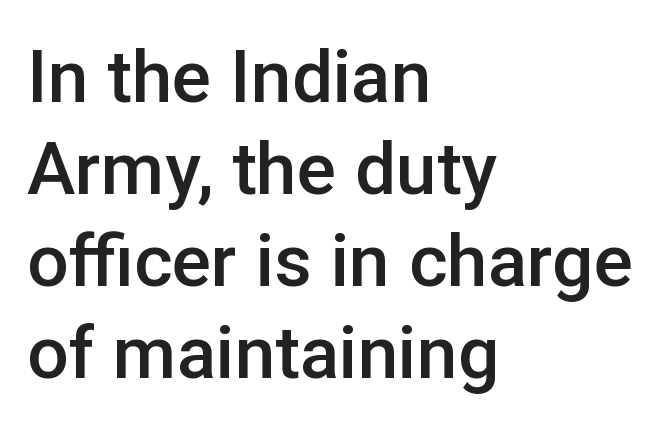
The image shows 73 px semibold sans-serif type, upright; set left-aligned, normal line spacing (1.26x), normal letter spacing, not underlined; low stroke contrast and a medium x-height.
